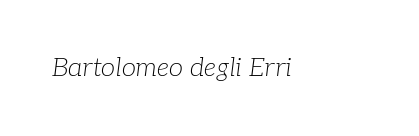
A bare baseline throughout the passage. The specimen reads as italic at a glance. Letter spacing: default. Think standard paragraph weight, or any step lighter than that.
